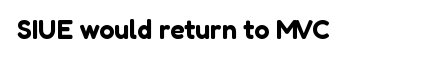
This rendering leaves character spacing at its baseline value. Has an underline been added? It has not. No italicization has been applied; the sample stays upright.
